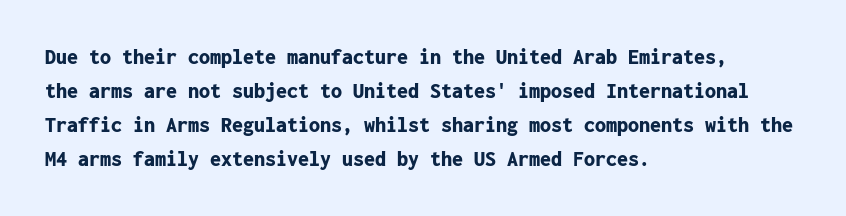
{"italic": "no", "bold": "yes", "underline": "no", "align": "left", "line_spacing": "normal", "line_spacing_ratio": 1.54, "letter_spacing": "normal", "letter_spacing_em": 0.0, "glyph_px": 22}
